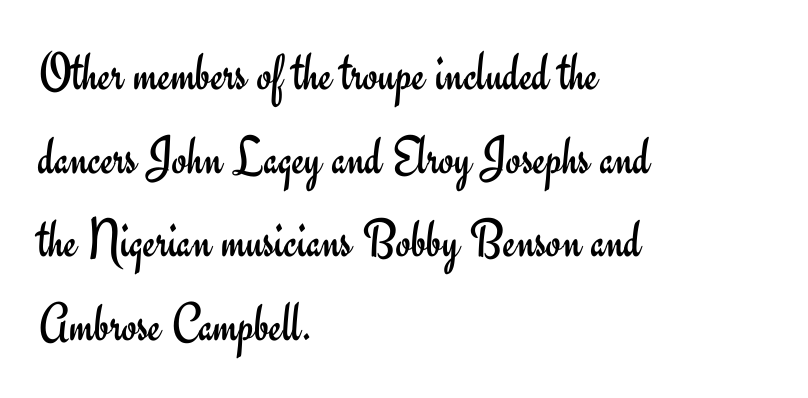
{"serif": "no", "bold": "no", "weight": "regular", "width": "normal", "stroke_contrast": "low", "x_height": "small", "monospaced": "no", "underline": "no", "align": "left", "line_spacing": "normal", "line_spacing_ratio": 1.52, "letter_spacing": "normal", "letter_spacing_em": 0.0, "glyph_px": 55}
